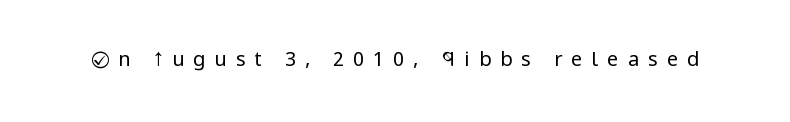
The passage shown is not underscored anywhere. A quiet, ordinary-to-light weight characterises the typeface. Vertical strokes here are truly vertical. The letters are spread apart with noticeably loose tracking.
